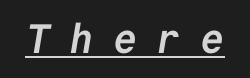
{"serif": "no", "bold": "yes", "weight": "semibold", "width": "normal", "stroke_contrast": "low", "x_height": "medium", "monospaced": "yes", "underline": "yes", "letter_spacing": "wide", "letter_spacing_em": 0.46, "glyph_px": 41}
